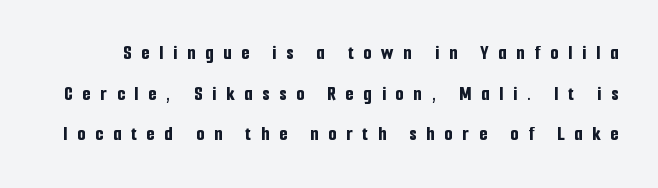
{"italic": "no", "bold": "yes", "underline": "no", "line_spacing": "loose", "line_spacing_ratio": 1.94, "letter_spacing": "wide", "letter_spacing_em": 0.47, "glyph_px": 21}
